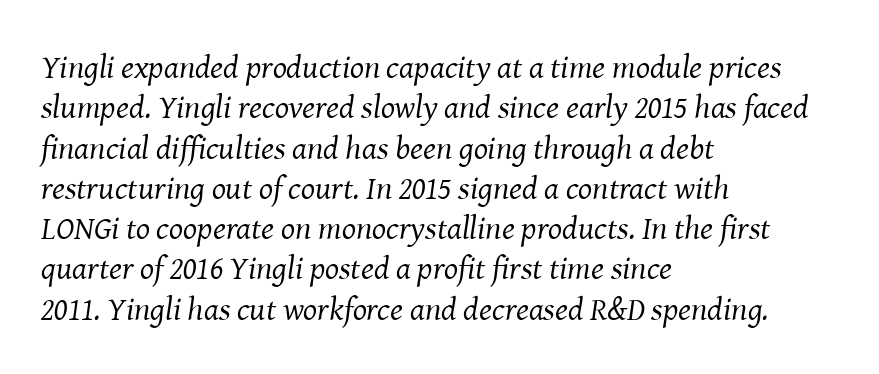
A typesetter would label this face a serif. Ink coverage per letter is moderate at most. In terms of letterspacing, this is plain default setting. Spacing verdict: proportional, widths tailored to each character.
